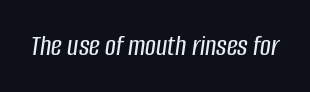
The image shows 30 px condensed type, italic (leaning right); set normal letter spacing, not underlined; low stroke contrast and a large x-height.
